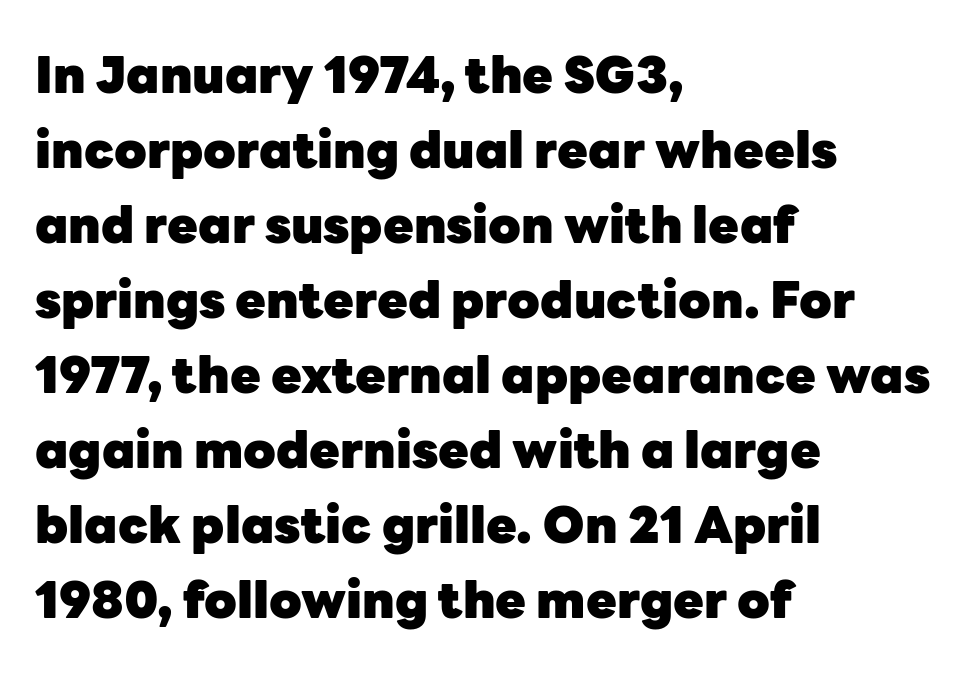
The image shows 50 px heavy sans-serif type, upright; set left-aligned, normal line spacing (1.5x), normal letter spacing, not underlined; low stroke contrast and a medium x-height.
